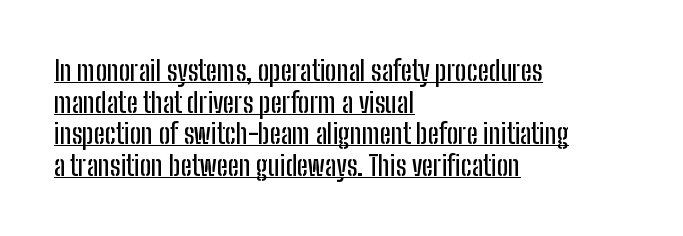
{"italic": "no", "underline": "yes", "align": "left", "line_spacing_ratio": 1.17, "letter_spacing": "normal", "letter_spacing_em": 0.0, "glyph_px": 27}
